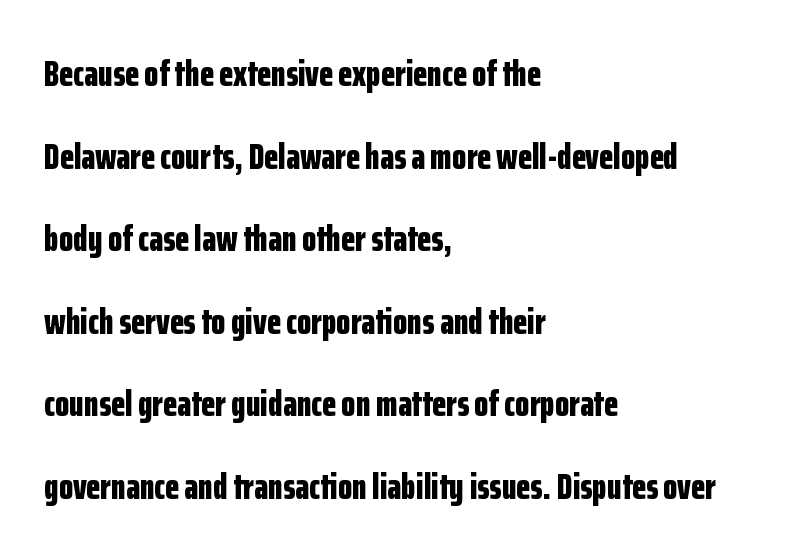
Teacher's note: observe the even left margin — that is flush-left alignment. Glance below the letters and you will spot only blank space. Unlike a traditional serif, this face leaves its strokes unadorned. Is there any slant? The stems are plumb.
